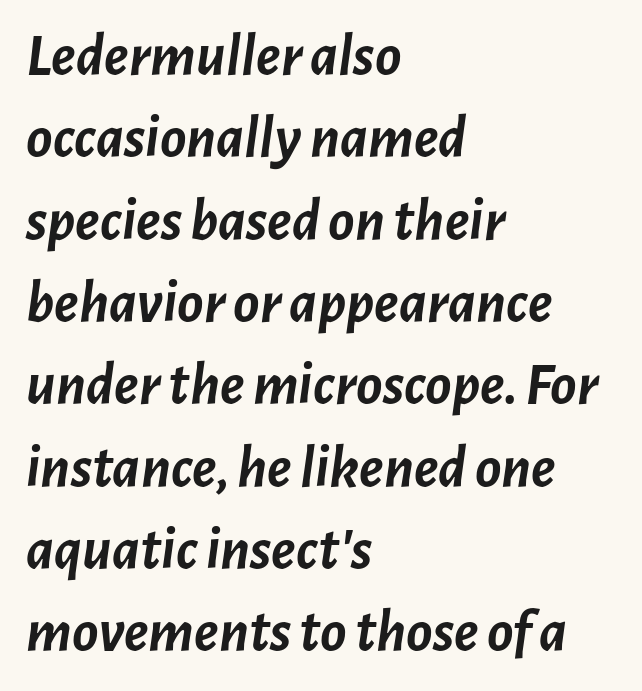
{"italic": "yes", "lean": "right", "slant_degrees": 7, "bold": "yes", "weight": "semibold", "width": "normal", "stroke_contrast": "low", "x_height": "medium", "monospaced": "no", "underline": "no", "align": "left", "line_spacing": "normal", "line_spacing_ratio": 1.35, "letter_spacing": "normal", "letter_spacing_em": 0.0, "glyph_px": 61}
